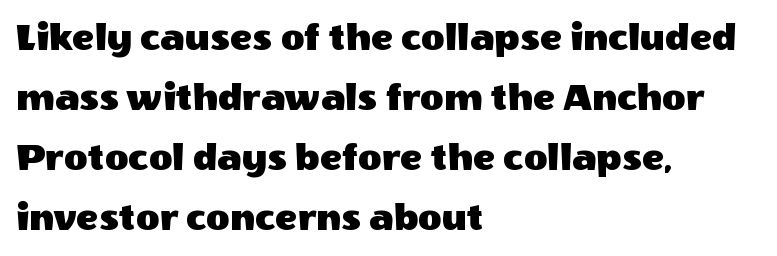
Grotesque or geometric, the face here clearly has no serifs. These lines are set flush left with a ragged right edge. Looks like regular typesetting: each glyph gets only the width it needs. The passage shown is not underscored anywhere. Upright lettering throughout. Characters follow at the spacing the type designer built in.
